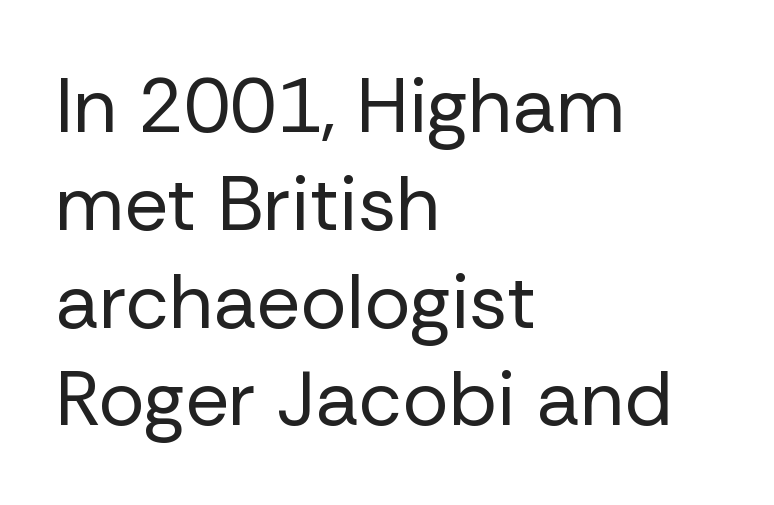
The image shows 77 px regular-weight sans-serif type, upright; set left-aligned, normal line spacing (1.27x), normal letter spacing, not underlined; low stroke contrast and a medium x-height.
